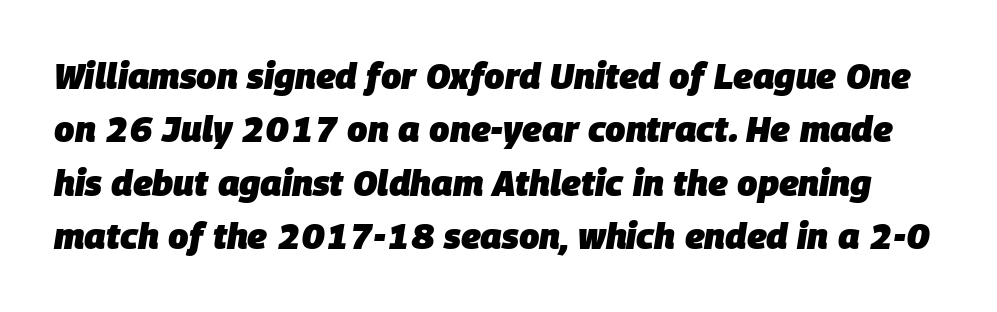
{"italic": "yes", "lean": "right", "slant_degrees": 9, "bold": "yes", "weight": "heavy", "width": "normal", "stroke_contrast": "low", "x_height": "large", "monospaced": "no", "underline": "no", "line_spacing": "normal", "line_spacing_ratio": 1.48, "letter_spacing": "normal", "letter_spacing_em": 0.0, "glyph_px": 36}
